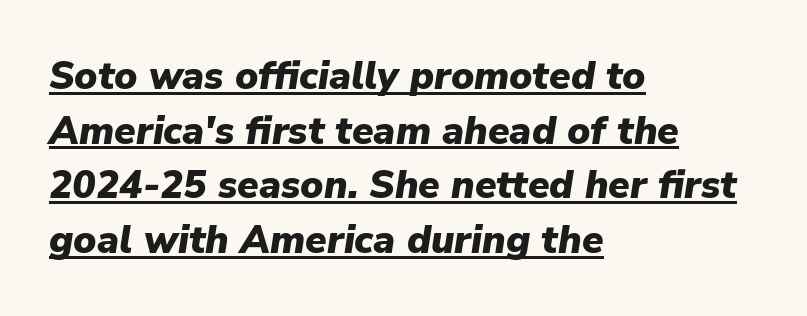
The image shows 39 px heavy type, italic (leaning right); set left-aligned, normal line spacing (1.4x), normal letter spacing, underlined; low stroke contrast and a medium x-height.
